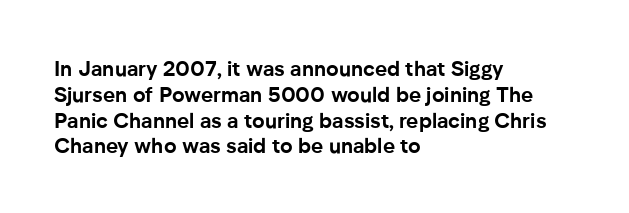
{"italic": "no", "bold": "yes", "underline": "no", "align": "left", "line_spacing_ratio": 1.23, "letter_spacing": "normal", "letter_spacing_em": 0.0, "glyph_px": 21}
